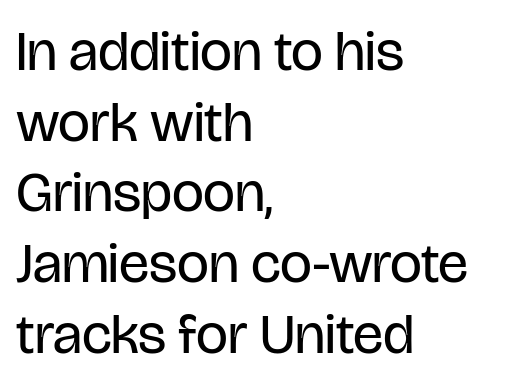
Q: Is the text bold? A: No.
Q: Is the text italic (slanted)? A: No, it is upright.
Q: Is the typeface a serif or a sans-serif typeface? A: Sans-serif.
Q: Is the text underlined? A: No.
Q: How is the paragraph aligned? A: Left-aligned.
Q: Is the spacing between letters normal or unusually wide? A: Normal.
Q: Width (condensed, normal, or wide)? A: Condensed.
Q: Stroke contrast? A: Low.
Q: x-height? A: Large.
Q: Monospaced? A: No.
